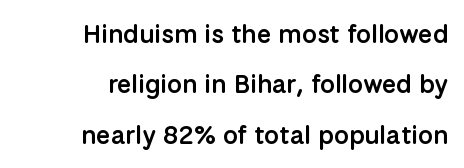
{"italic": "no", "bold": "semi", "underline": "no", "align": "right", "line_spacing": "loose", "line_spacing_ratio": 1.94, "letter_spacing": "normal", "letter_spacing_em": 0.0, "glyph_px": 26}
